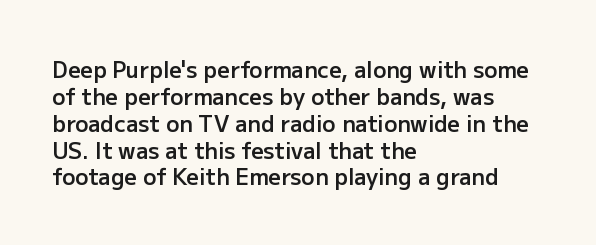
The image shows 22 px text type, upright; set left-aligned, line spacing 1.22x, normal letter spacing, not underlined.
